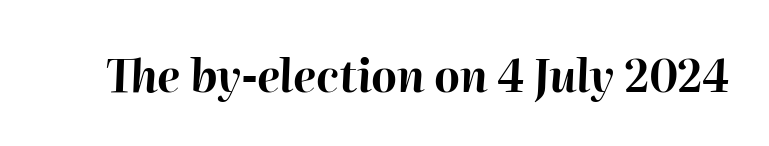
The image shows 44 px bold type, italic (leaning right); set normal letter spacing, not underlined; high stroke contrast and a medium x-height.
